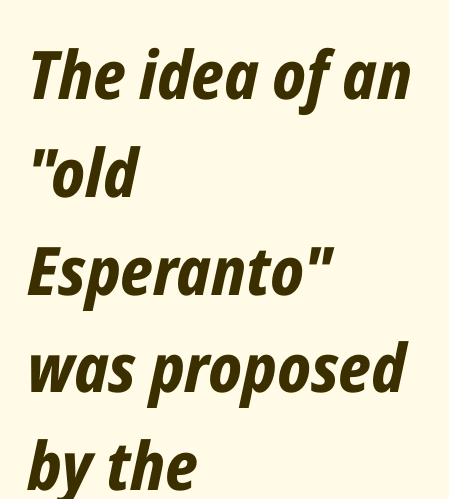
Q: Is the text bold? A: Yes.
Q: Is the text italic (slanted)? A: Yes, it leans right by about 12 degrees.
Q: Is the text underlined? A: No.
Q: How is the paragraph aligned? A: Left-aligned.
Q: Is the spacing between letters normal or unusually wide? A: Normal.
Q: Is the spacing between lines tight, normal or loose? A: Normal.
Q: Width (condensed, normal, or wide)? A: Condensed.
Q: Stroke contrast? A: Low.
Q: x-height? A: Medium.
Q: Monospaced? A: No.
